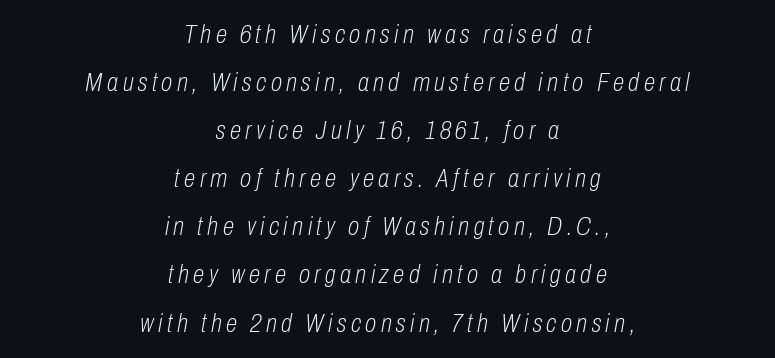
The image shows 26 px text type, italic (leaning right); set centered, line spacing 1.85x, not underlined.
